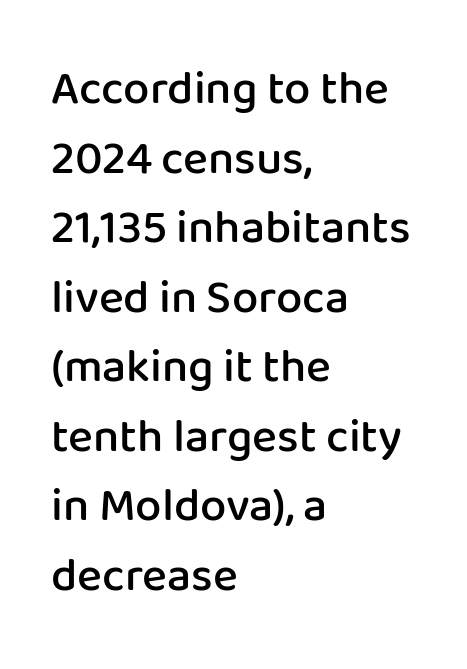
Proportional: the letters do not fall into vertical columns. Strokes here are thickened, but only to semibold level. Words appear dense and cohesive because spacing is normal. The designer went with a sans here, leaving each stem footless.
